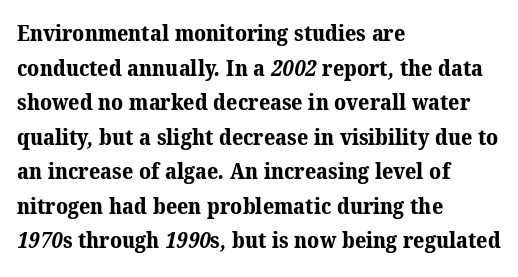
Notice how the passage keeps a crisp vertical edge on the left only. A normal amount of white space separates one row of letters from the next. These lines keep a tight, regular rhythm from letter to letter. The strip under each line holds only bare page.
